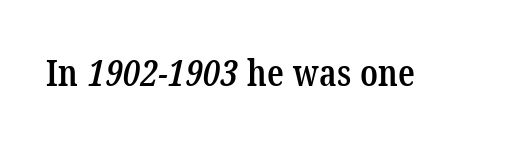
{"serif": "yes", "bold": "semi", "weight": "semibold", "width": "condensed", "stroke_contrast": "low", "x_height": "medium", "monospaced": "no", "underline": "no", "letter_spacing": "normal", "letter_spacing_em": 0.0, "glyph_px": 37}
